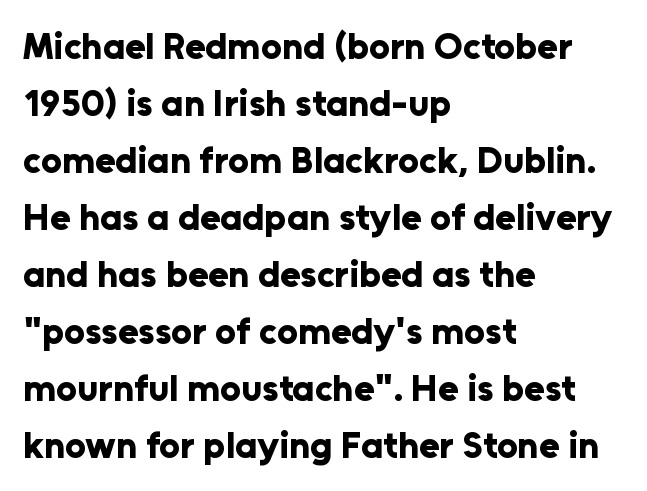
Q: Is the text bold? A: Yes.
Q: Is the text italic (slanted)? A: No, it is upright.
Q: Is the typeface a serif or a sans-serif typeface? A: Sans-serif.
Q: Is the text underlined? A: No.
Q: How is the paragraph aligned? A: Left-aligned.
Q: Is the spacing between letters normal or unusually wide? A: Normal.
Q: Is the spacing between lines tight, normal or loose? A: Normal.
Q: Width (condensed, normal, or wide)? A: Normal.
Q: Stroke contrast? A: Low.
Q: x-height? A: Medium.
Q: Monospaced? A: No.
